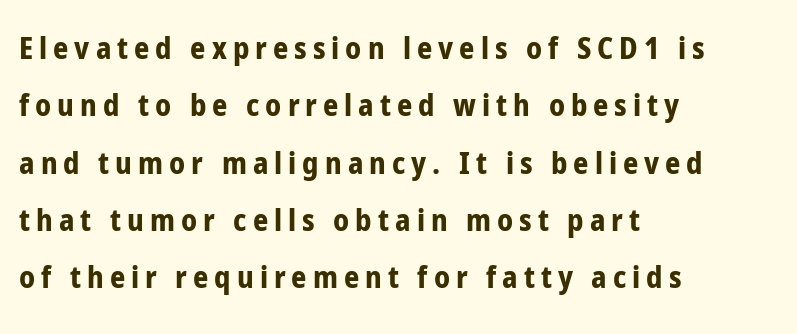
The image shows 30 px bold, condensed sans-serif type, upright; set left-aligned, loose line spacing (1.91x), unusually wide letter spacing (+0.2 em), not underlined; low stroke contrast and a medium x-height.
